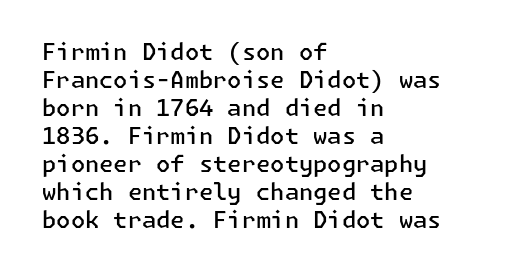
Alignment: flush left. Short note: letters normally spaced. The space directly below the letters is spotless. It's the straight-up-and-down kind of type. Stroke thickness is moderately raised; the sample reads as semibold.
